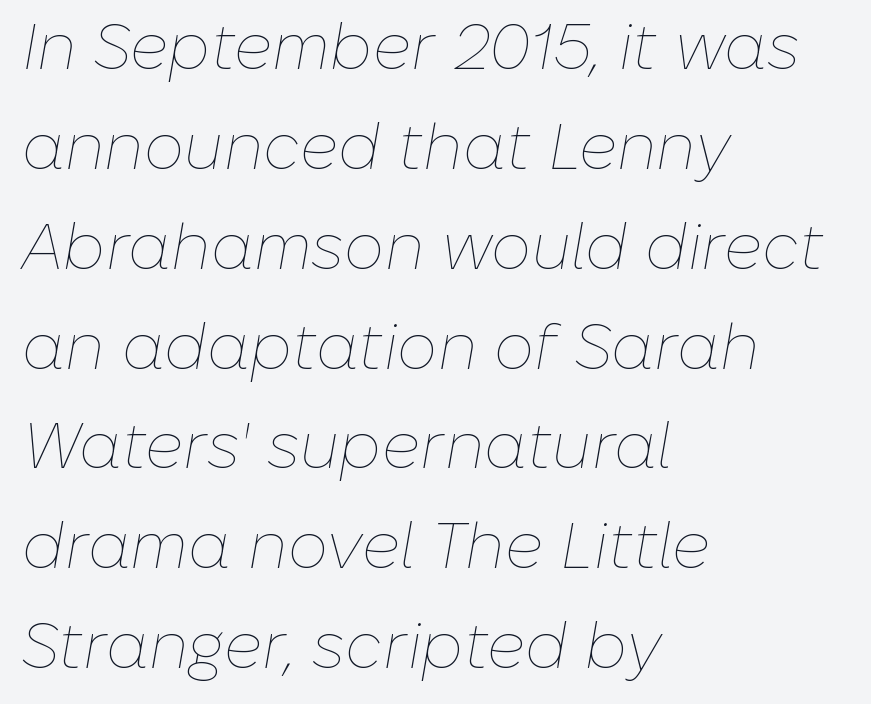
The image shows 64 px thin type, italic (leaning right); set left-aligned, normal line spacing (1.56x), normal letter spacing, not underlined; low stroke contrast and a medium x-height.
